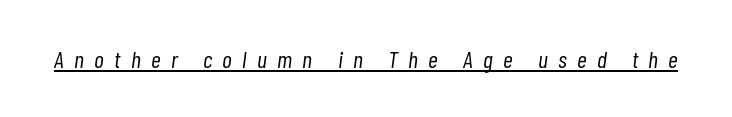
Notice how a bar underscores the lettering throughout. Is this a heavy cut? Hardly; it is regular or lighter. The lettering tilts uniformly, giving the passage an italic look. The tracking jumps out immediately: characters are airy and widely separated.
